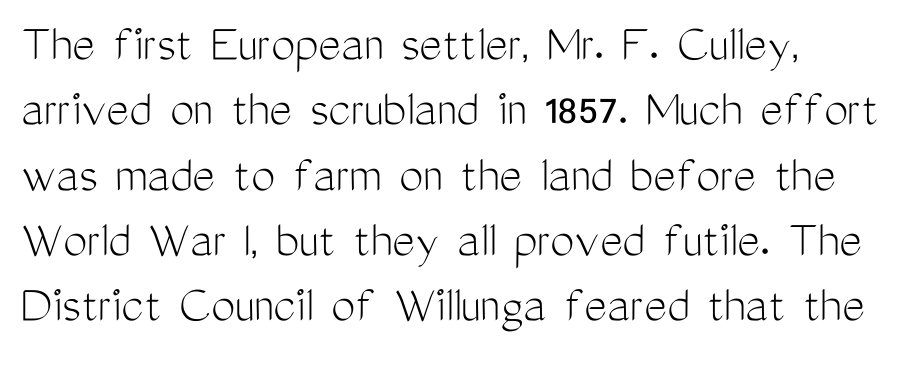
Q: Is the text bold? A: No.
Q: Is the text italic (slanted)? A: No, it is upright.
Q: Is the typeface a serif or a sans-serif typeface? A: Sans-serif.
Q: Is the text underlined? A: No.
Q: How is the paragraph aligned? A: Left-aligned.
Q: Is the spacing between letters normal or unusually wide? A: Normal.
Q: Width (condensed, normal, or wide)? A: Condensed.
Q: Stroke contrast? A: Medium.
Q: x-height? A: Medium.
Q: Monospaced? A: No.
